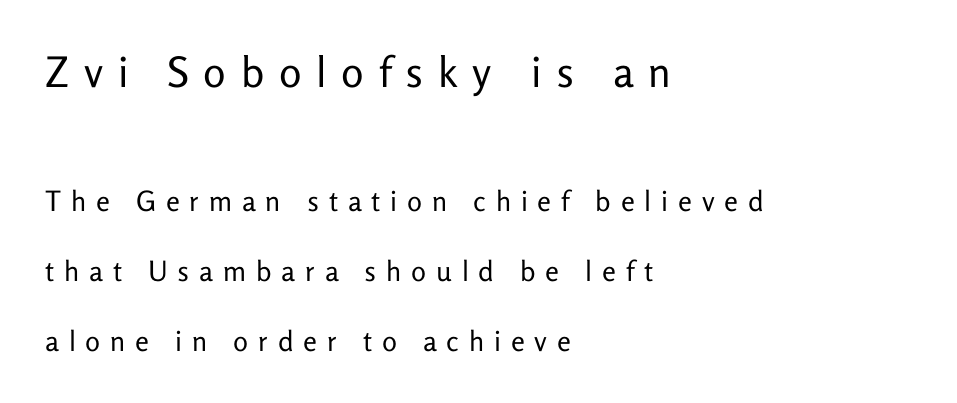
Q: Is the text bold? A: No.
Q: Is the text italic (slanted)? A: No, it is upright.
Q: Is the typeface a serif or a sans-serif typeface? A: Sans-serif.
Q: Is the text underlined? A: No.
Q: How is the paragraph aligned? A: Left-aligned.
Q: Is the spacing between letters normal or unusually wide? A: Unusually wide.
Q: Is the spacing between lines tight, normal or loose? A: Loose.
Q: Which block of text is set in a larger size, the first (top) or the second (bottom)? A: The first (top) one.
Q: Width (condensed, normal, or wide)? A: Normal.
Q: Stroke contrast? A: Low.
Q: x-height? A: Medium.
Q: Monospaced? A: No.
